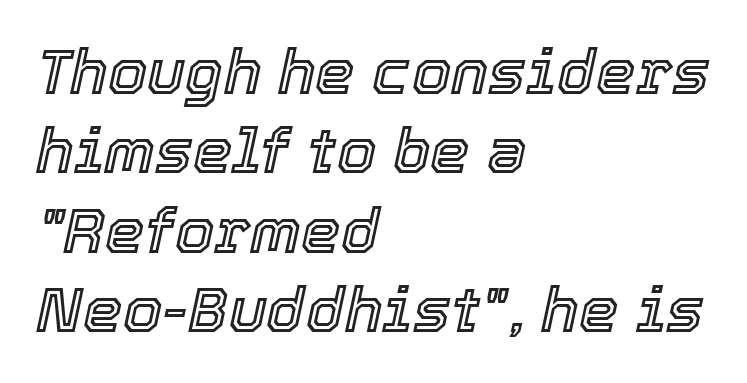
The image shows 63 px text type, italic (leaning right); set left-aligned, normal line spacing (1.26x), normal letter spacing, not underlined; a medium x-height.
